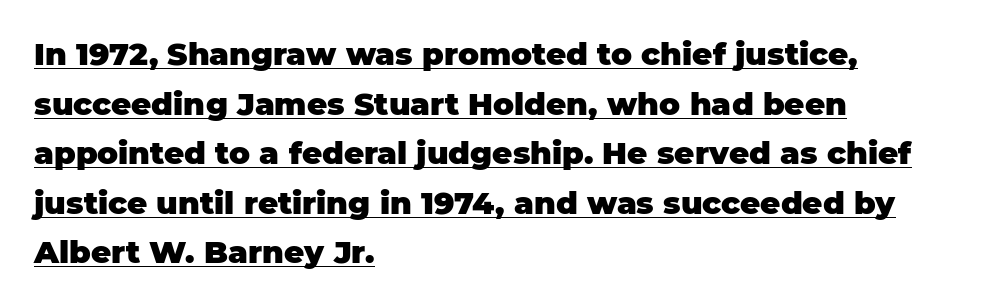
The image shows 31 px heavy sans-serif type, upright; set left-aligned, normal line spacing (1.6x), normal letter spacing, underlined; low stroke contrast and a large x-height.
